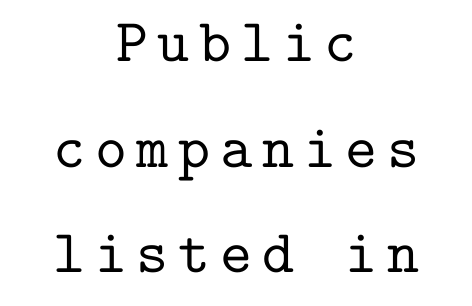
The passage shown is not underscored anywhere. This sample has the even, mechanical cadence of fixed-width lettering. Rendered with straight, roman letterforms. Examine the stroke ends and you'll spot serifs. Visually the block forms a symmetrical silhouette, jagged on both flanks.
